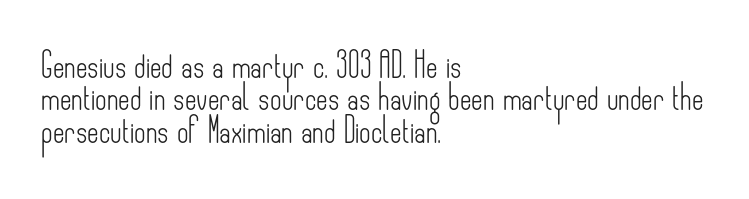
The words here are not underlined. Whoever set this chose a conventional vertical rhythm. Honestly, the letter spacing is just normal — you wouldn't notice it. Tall strokes in this sample are plumb rather than angled. Compared with a centered layout, this one pins lines to the left instead. The weight tops out at a normal text grade.
